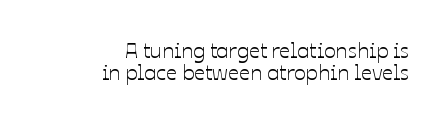
Q: Is the text italic (slanted)? A: No, it is upright.
Q: Is the text underlined? A: No.
Q: How is the paragraph aligned? A: Right-aligned.
Q: Is the spacing between letters normal or unusually wide? A: Normal.
Q: Is the spacing between lines tight, normal or loose? A: Tight.
